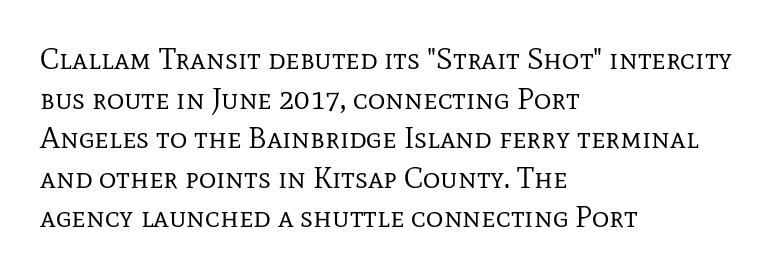
Q: Is the text bold? A: No.
Q: Is the text italic (slanted)? A: No, it is upright.
Q: Is the typeface a serif or a sans-serif typeface? A: Serif.
Q: Is the text underlined? A: No.
Q: How is the paragraph aligned? A: Left-aligned.
Q: Is the spacing between letters normal or unusually wide? A: Normal.
Q: Is the spacing between lines tight, normal or loose? A: Normal.
Q: Width (condensed, normal, or wide)? A: Normal.
Q: Stroke contrast? A: Low.
Q: x-height? A: Medium.
Q: Monospaced? A: No.
